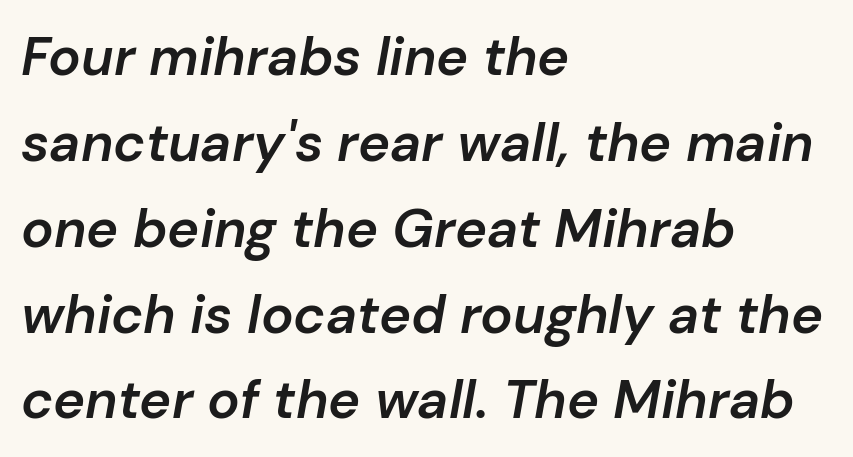
{"italic": "yes", "lean": "right", "slant_degrees": 10, "bold": "semi", "weight": "semibold", "width": "normal", "stroke_contrast": "low", "x_height": "medium", "monospaced": "no", "underline": "no", "align": "left", "line_spacing": "normal", "line_spacing_ratio": 1.59, "letter_spacing": "normal", "letter_spacing_em": 0.0, "glyph_px": 54}
